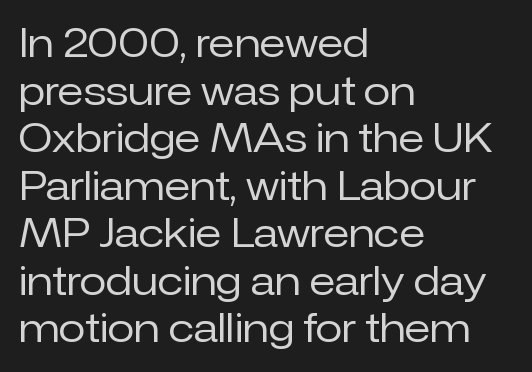
The image shows 39 px regular-weight sans-serif type, upright; set left-aligned, line spacing 1.22x, normal letter spacing, not underlined; low stroke contrast and a medium x-height.
